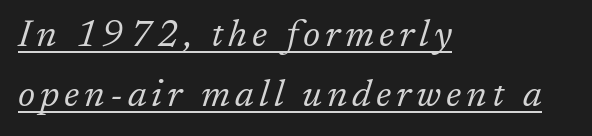
The image shows 38 px light serif type, italic (leaning right); set left-aligned, normal line spacing (1.59x), underlined; low stroke contrast and a medium x-height.
